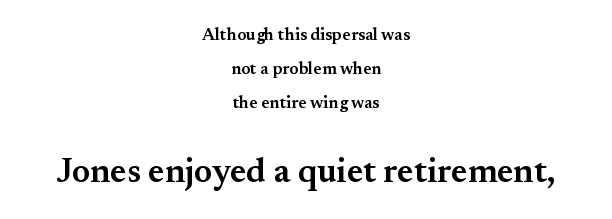
The rendering uses a semibold face; strokes are thickened but not to full bold. This is serif lettering, the kind often seen in printed books. This sample is center-justified, so both line endings float freely. Ascenders rise straight up at ninety degrees. The passage shown is not underscored anywhere. A typesetter would call this zero additional tracking.
